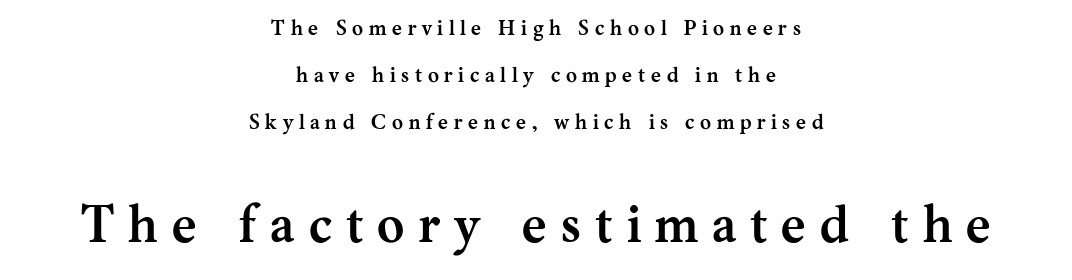
A roman cut, with each character standing at attention. These lines are rendered in a variable-pitch font. Regarding leading, the lines here are spaced well apart. The gaps between neighbouring characters are conspicuously large.
